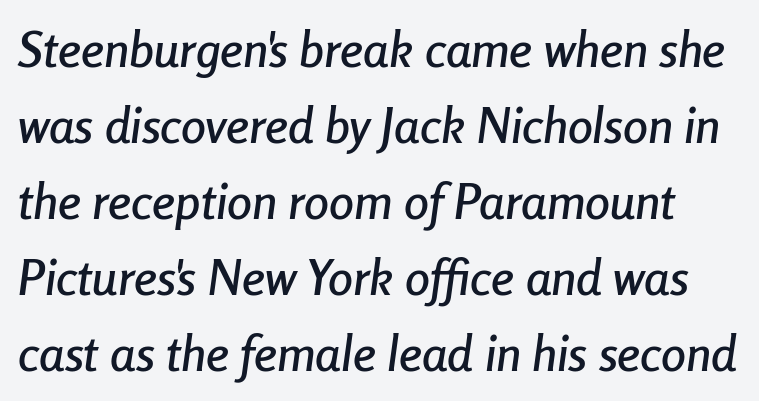
Q: Is the text italic (slanted)? A: Yes, it leans right by about 8 degrees.
Q: Is the text underlined? A: No.
Q: Is the spacing between letters normal or unusually wide? A: Normal.
Q: Is the spacing between lines tight, normal or loose? A: Normal.
Q: Width (condensed, normal, or wide)? A: Condensed.
Q: Stroke contrast? A: Low.
Q: x-height? A: Medium.
Q: Monospaced? A: No.
